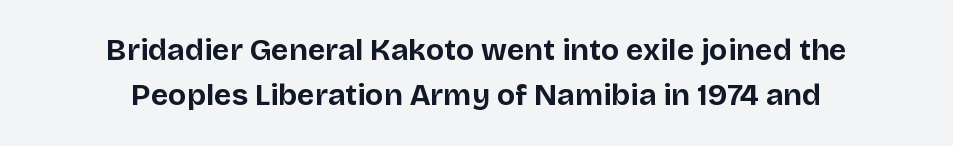
{"serif": "no", "italic": "no", "bold": "yes", "weight": "bold", "width": "normal", "stroke_contrast": "low", "x_height": "large", "monospaced": "no", "underline": "no", "align": "center", "line_spacing": "normal", "line_spacing_ratio": 1.5, "letter_spacing": "normal", "letter_spacing_em": 0.0, "glyph_px": 30}
